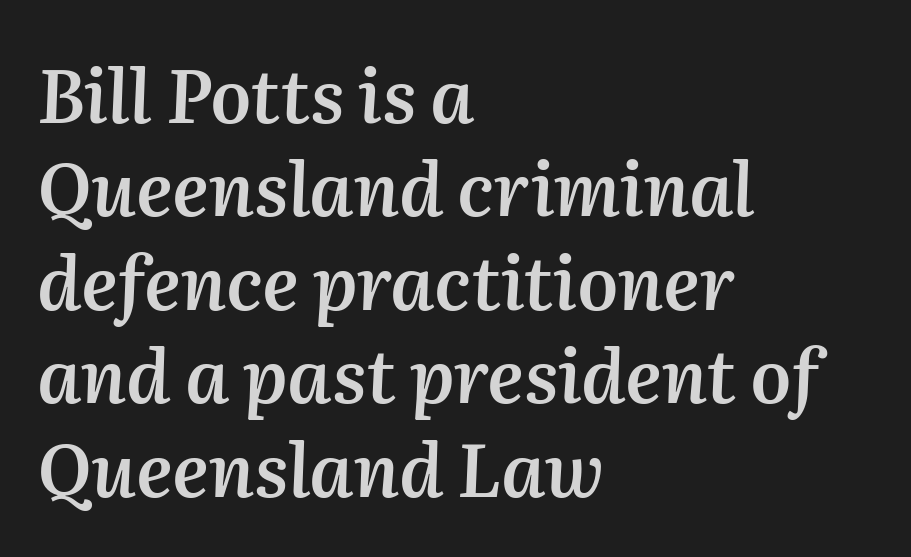
Q: Is the text bold? A: Semi-bold.
Q: Is the text italic (slanted)? A: Yes, it leans right by about 2 degrees.
Q: Is the text underlined? A: No.
Q: How is the paragraph aligned? A: Left-aligned.
Q: Is the spacing between letters normal or unusually wide? A: Normal.
Q: Is the spacing between lines tight, normal or loose? A: Normal.
Q: Width (condensed, normal, or wide)? A: Normal.
Q: Stroke contrast? A: Medium.
Q: x-height? A: Medium.
Q: Monospaced? A: No.
